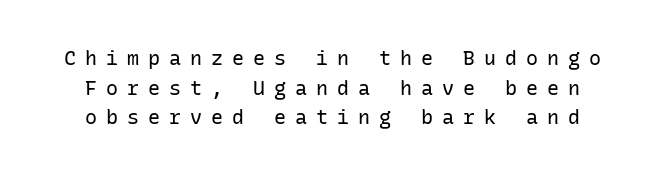
Q: Is the text bold? A: No.
Q: Is the text italic (slanted)? A: No, it is upright.
Q: Is the text underlined? A: No.
Q: Is the spacing between letters normal or unusually wide? A: Unusually wide.
Q: Is the spacing between lines tight, normal or loose? A: Normal.
